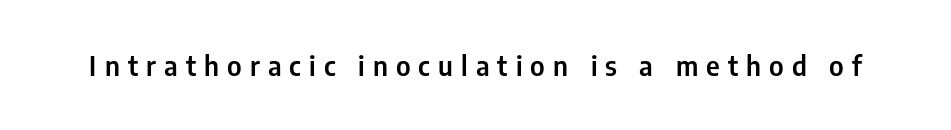
{"italic": "no", "underline": "no", "letter_spacing": "wide", "letter_spacing_em": 0.3, "glyph_px": 27}
